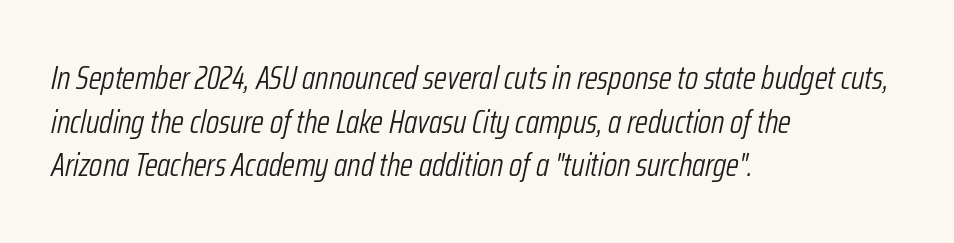
{"italic": "yes", "lean": "right", "slant_degrees": 12, "bold": "no", "weight": "light", "width": "condensed", "stroke_contrast": "low", "x_height": "medium", "monospaced": "no", "underline": "no", "align": "left", "line_spacing": "normal", "line_spacing_ratio": 1.32, "letter_spacing": "normal", "letter_spacing_em": 0.0, "glyph_px": 33}
